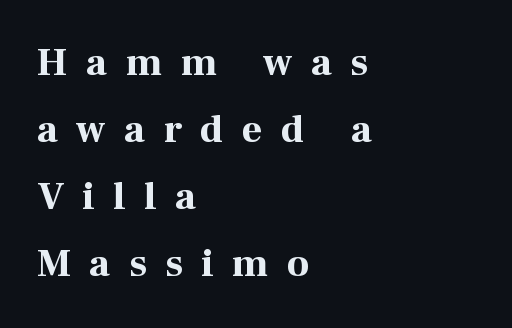
{"serif": "yes", "italic": "no", "bold": "yes", "weight": "bold", "width": "normal", "stroke_contrast": "high", "x_height": "medium", "monospaced": "no", "underline": "no", "align": "left", "line_spacing_ratio": 1.72, "letter_spacing": "wide", "letter_spacing_em": 0.48, "glyph_px": 39}
